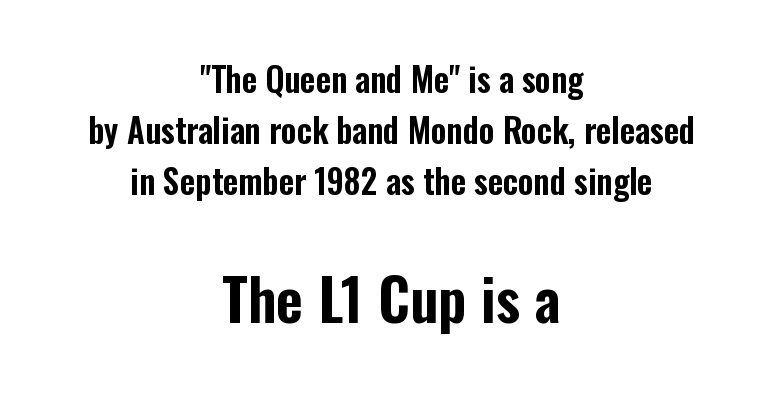
Q: Is the text italic (slanted)? A: No, it is upright.
Q: Is the typeface a serif or a sans-serif typeface? A: Sans-serif.
Q: Is the text underlined? A: No.
Q: How is the paragraph aligned? A: Centered.
Q: Is the spacing between letters normal or unusually wide? A: Normal.
Q: Is the spacing between lines tight, normal or loose? A: Normal.
Q: Which block of text is set in a larger size, the first (top) or the second (bottom)? A: The second (bottom) one.
Q: Width (condensed, normal, or wide)? A: Condensed.
Q: Stroke contrast? A: Low.
Q: x-height? A: Medium.
Q: Monospaced? A: No.
